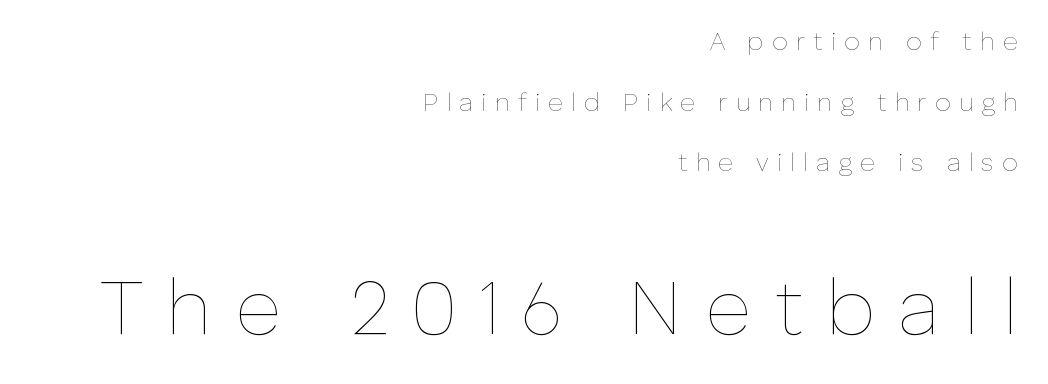
The face used here is proportionally spaced, like ordinary book or web type. Caption: expanded tracking, letters set apart. The emphasis by scale lands on block number two, below. The typography opts for an upright posture over an oblique one. Is there much room between lines? Yes — plenty of vertical air separates them. Clear beneath every line of the passage.
